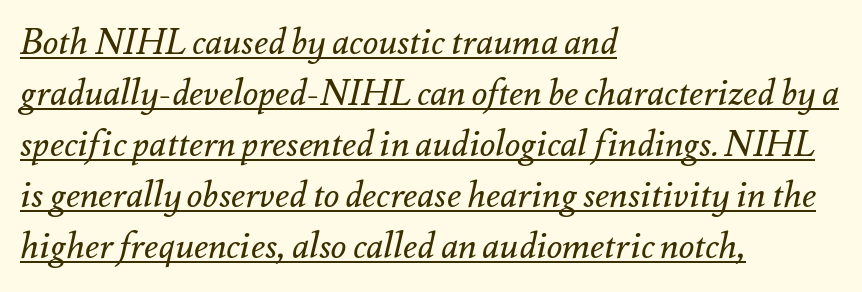
{"italic": "yes", "lean": "right", "slant_degrees": 12, "bold": "no", "weight": "regular", "width": "normal", "stroke_contrast": "medium", "x_height": "small", "monospaced": "no", "underline": "yes", "align": "left", "line_spacing": "normal", "line_spacing_ratio": 1.42, "letter_spacing": "normal", "letter_spacing_em": 0.0, "glyph_px": 36}
